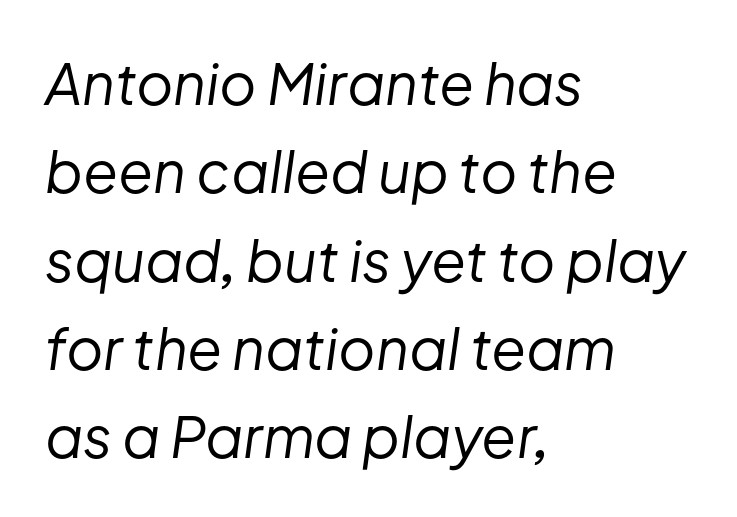
Q: Is the text bold? A: No.
Q: Is the text italic (slanted)? A: Yes, it leans right by about 8 degrees.
Q: Is the text underlined? A: No.
Q: How is the paragraph aligned? A: Left-aligned.
Q: Is the spacing between letters normal or unusually wide? A: Normal.
Q: Is the spacing between lines tight, normal or loose? A: Normal.
Q: Width (condensed, normal, or wide)? A: Normal.
Q: Stroke contrast? A: Low.
Q: x-height? A: Medium.
Q: Monospaced? A: No.
